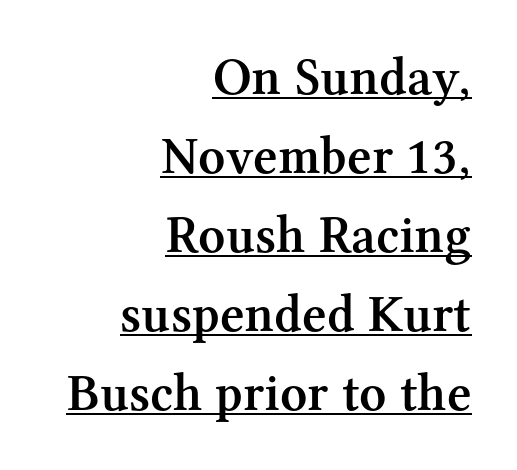
{"serif": "yes", "italic": "no", "bold": "semi", "weight": "semibold", "width": "normal", "stroke_contrast": "medium", "x_height": "medium", "monospaced": "no", "underline": "yes", "align": "right", "line_spacing": "normal", "line_spacing_ratio": 1.49, "letter_spacing": "normal", "letter_spacing_em": 0.0, "glyph_px": 53}
